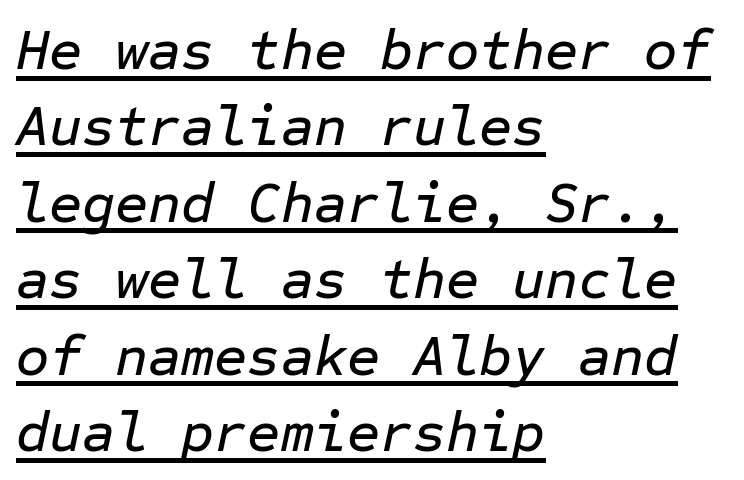
{"italic": "yes", "lean": "right", "slant_degrees": 12, "width": "normal", "stroke_contrast": "low", "x_height": "medium", "monospaced": "yes", "underline": "yes", "align": "left", "line_spacing": "normal", "line_spacing_ratio": 1.34, "letter_spacing": "normal", "letter_spacing_em": 0.0, "glyph_px": 57}
